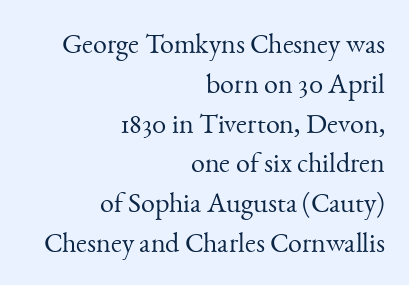
{"serif": "yes", "italic": "no", "bold": "no", "weight": "light", "width": "normal", "stroke_contrast": "medium", "x_height": "small", "monospaced": "no", "underline": "no", "align": "right", "line_spacing": "normal", "line_spacing_ratio": 1.42, "letter_spacing": "normal", "letter_spacing_em": 0.0, "glyph_px": 28}
